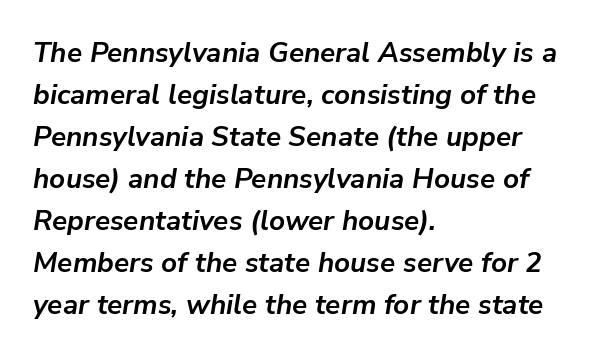
{"italic": "yes", "lean": "right", "slant_degrees": 9, "bold": "yes", "weight": "semibold", "width": "normal", "stroke_contrast": "low", "x_height": "medium", "monospaced": "no", "underline": "no", "align": "left", "line_spacing": "normal", "line_spacing_ratio": 1.5, "letter_spacing": "normal", "letter_spacing_em": 0.0, "glyph_px": 28}
